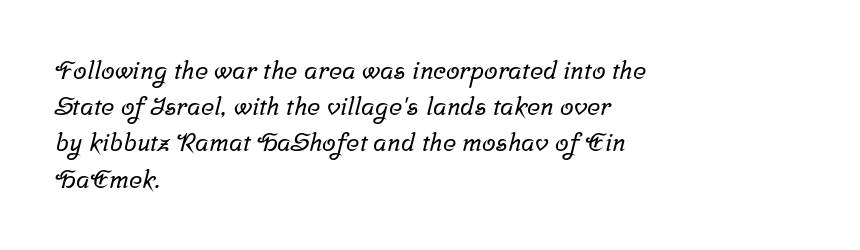
{"underline": "no", "align": "left", "line_spacing": "normal", "line_spacing_ratio": 1.45, "letter_spacing": "normal", "letter_spacing_em": 0.0, "glyph_px": 25}
